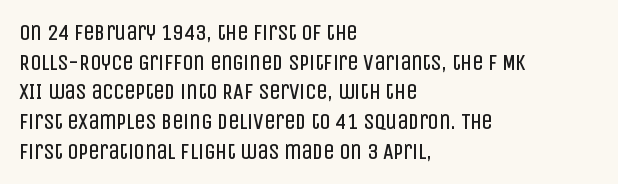
Q: Is the text bold? A: No.
Q: Is the text italic (slanted)? A: No, it is upright.
Q: Is the text underlined? A: No.
Q: How is the paragraph aligned? A: Left-aligned.
Q: Is the spacing between letters normal or unusually wide? A: Normal.
Q: Is the spacing between lines tight, normal or loose? A: Normal.
